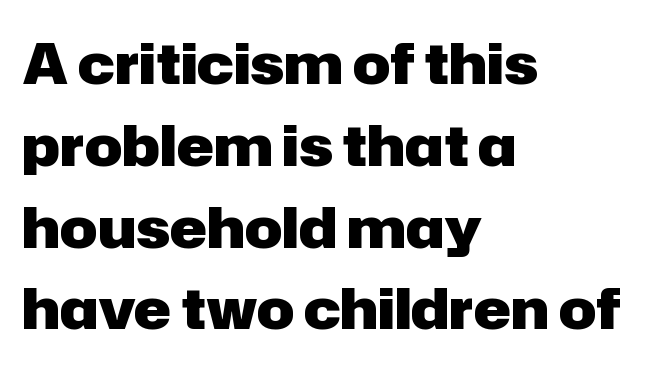
{"serif": "no", "italic": "no", "bold": "yes", "weight": "heavy", "width": "normal", "stroke_contrast": "low", "x_height": "medium", "monospaced": "no", "underline": "no", "align": "left", "line_spacing": "normal", "line_spacing_ratio": 1.46, "letter_spacing": "normal", "letter_spacing_em": 0.0, "glyph_px": 56}
